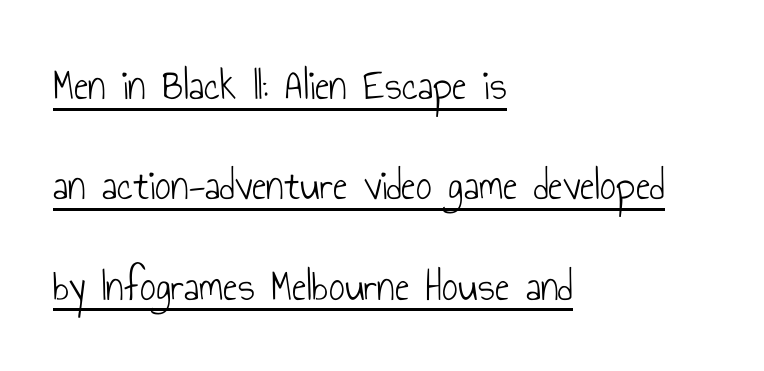
Q: Is the text bold? A: No.
Q: Is the text italic (slanted)? A: No, it is upright.
Q: Is the typeface a serif or a sans-serif typeface? A: Sans-serif.
Q: Is the text underlined? A: Yes.
Q: How is the paragraph aligned? A: Left-aligned.
Q: Is the spacing between letters normal or unusually wide? A: Normal.
Q: Is the spacing between lines tight, normal or loose? A: Loose.
Q: Width (condensed, normal, or wide)? A: Condensed.
Q: Stroke contrast? A: Low.
Q: x-height? A: Small.
Q: Monospaced? A: No.
